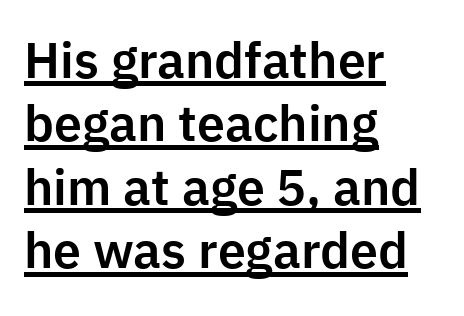
The rendering shows plain stroke endings on the letterforms — a sans-serif design. Every character sits straight up, as roman type does. Proportional: the letters do not fall into vertical columns. Inter-character spacing is left at the font's built-in metrics. Which margin do the lines hug? The left one — the right edge is uneven. Evenly set lines give the paragraph a standard silhouette.
